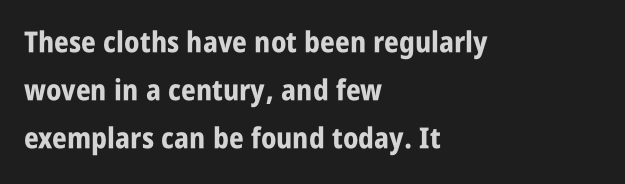
{"serif": "no", "italic": "no", "bold": "yes", "weight": "bold", "width": "condensed", "stroke_contrast": "low", "x_height": "large", "monospaced": "no", "underline": "no", "align": "left", "line_spacing": "normal", "line_spacing_ratio": 1.65, "letter_spacing": "normal", "letter_spacing_em": 0.0, "glyph_px": 29}
